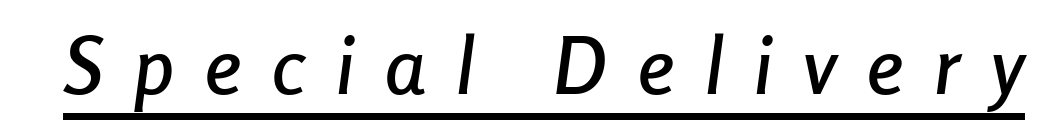
Q: Is the text italic (slanted)? A: Yes, it leans right by about 8 degrees.
Q: Is the text underlined? A: Yes.
Q: Is the spacing between letters normal or unusually wide? A: Unusually wide.
Q: Width (condensed, normal, or wide)? A: Condensed.
Q: Stroke contrast? A: Low.
Q: x-height? A: Medium.
Q: Monospaced? A: No.
